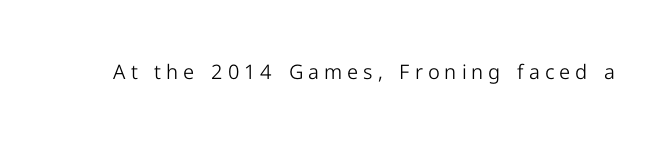
Q: Is the text bold? A: No.
Q: Is the text italic (slanted)? A: No, it is upright.
Q: Is the text underlined? A: No.
Q: Is the spacing between letters normal or unusually wide? A: Unusually wide.
